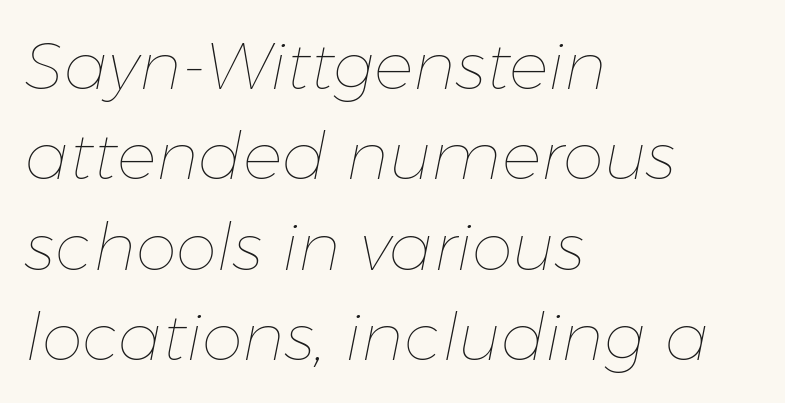
Q: Is the text bold? A: No.
Q: Is the text italic (slanted)? A: Yes, it leans right by about 11 degrees.
Q: Is the text underlined? A: No.
Q: How is the paragraph aligned? A: Left-aligned.
Q: Is the spacing between letters normal or unusually wide? A: Normal.
Q: Is the spacing between lines tight, normal or loose? A: Normal.
Q: Width (condensed, normal, or wide)? A: Normal.
Q: Stroke contrast? A: Low.
Q: x-height? A: Medium.
Q: Monospaced? A: No.
